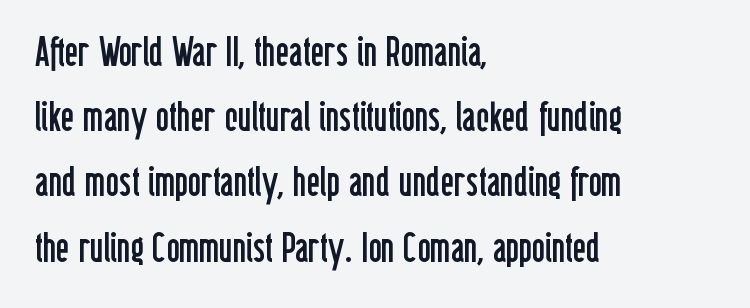
Q: Is the text bold? A: No.
Q: Is the text italic (slanted)? A: No, it is upright.
Q: Is the typeface a serif or a sans-serif typeface? A: Sans-serif.
Q: Is the text underlined? A: No.
Q: How is the paragraph aligned? A: Left-aligned.
Q: Is the spacing between letters normal or unusually wide? A: Normal.
Q: Is the spacing between lines tight, normal or loose? A: Normal.
Q: Width (condensed, normal, or wide)? A: Condensed.
Q: Stroke contrast? A: Low.
Q: x-height? A: Medium.
Q: Monospaced? A: No.
